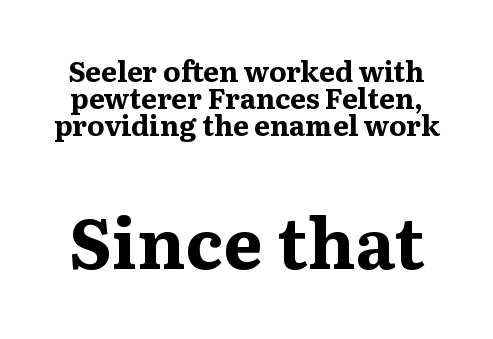
The image shows 70 px bold serif type, upright; set tight line spacing (0.96x), normal letter spacing, not underlined; the second (bottom) block is 2.5x larger; medium stroke contrast and a medium x-height.
